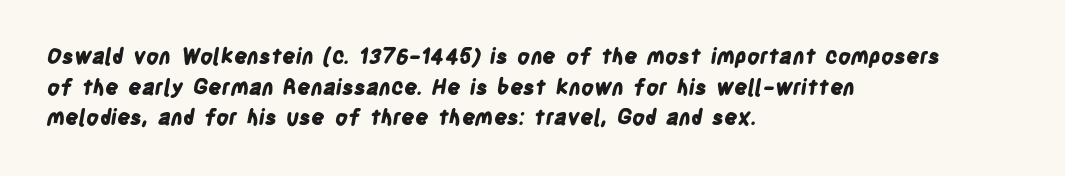
{"bold": "yes", "underline": "no", "align": "left", "line_spacing": "normal", "line_spacing_ratio": 1.46, "letter_spacing": "normal", "letter_spacing_em": 0.0, "glyph_px": 21}
